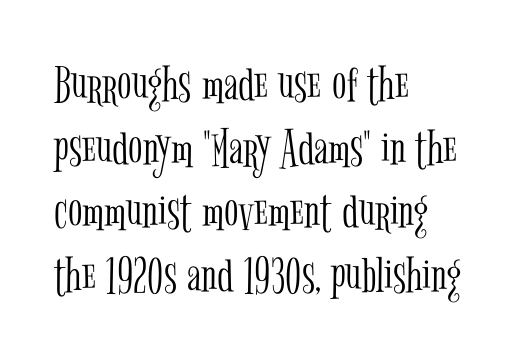
The image shows 53 px light, condensed serif type, upright; set left-aligned, line spacing 1.2x, normal letter spacing, not underlined; low stroke contrast and a medium x-height.
